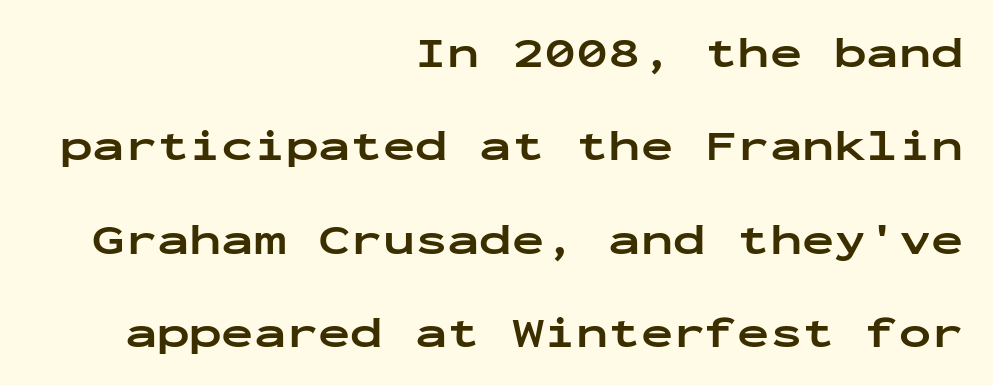
The image shows 43 px bold, wide sans-serif type, upright, monospaced; set right-aligned, loose line spacing (2.17x), normal letter spacing, not underlined; low stroke contrast and a medium x-height.
